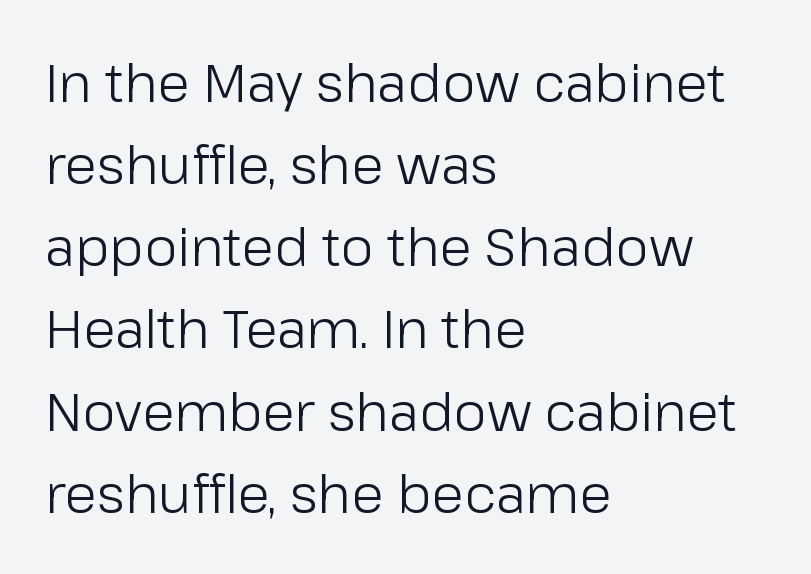
In terms of letterspacing, this is plain default setting. How would I describe the line gaps? Plain and ordinary. Posture: straight, roman, zero tilt. The area under the type is left untouched. Grotesque or geometric, the face here clearly has no serifs.
